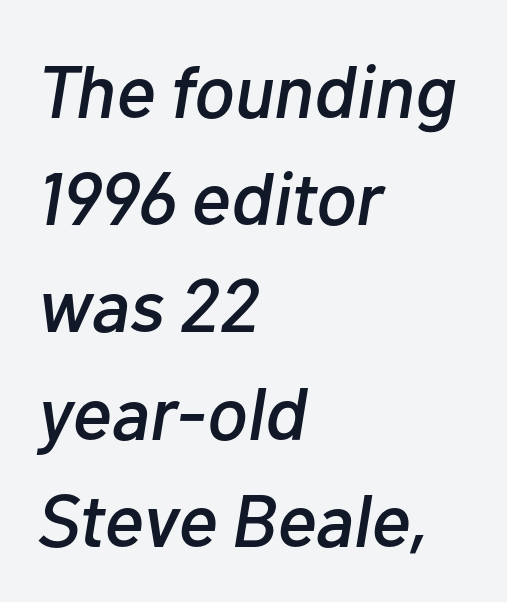
The image shows 75 px text type, italic (leaning right); set left-aligned, normal line spacing (1.43x), normal letter spacing, not underlined; low stroke contrast and a medium x-height.
